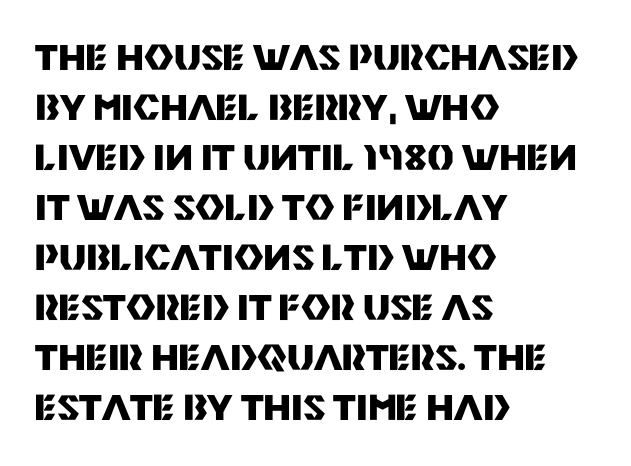
{"serif": "no", "italic": "no", "bold": "yes", "weight": "heavy", "width": "normal", "stroke_contrast": "medium", "x_height": "large", "monospaced": "no", "underline": "no", "align": "left", "line_spacing": "normal", "line_spacing_ratio": 1.39, "letter_spacing": "normal", "letter_spacing_em": 0.0, "glyph_px": 36}
